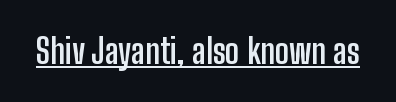
Each letter's strokes conclude bluntly, with no projecting serifs. The axis of the letterforms is exactly vertical. This is underlined copy, the kind a proofreader might mark for attention. A typesetter would call this proportional, since set widths differ per character. Typographic density is high because the face is bold.
